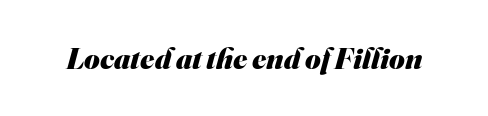
The letters advance in unequal steps, a hallmark of proportional type. What weight is shown? A full bold with thick strokes. Rule under the text: the space is simply empty. Typographically, this falls in the sans-serif category.
